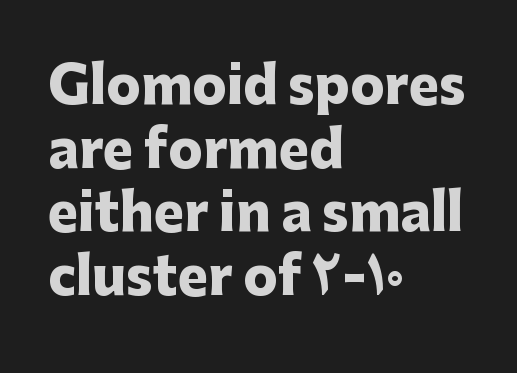
The passage shown is not underscored anywhere. A typesetter would call this zero additional tracking. Typesetter's note: full bold, strokes at maximum text heaviness. Do the letters lean? They stand straight. A typesetter would call this leading conventional body-copy spacing.
